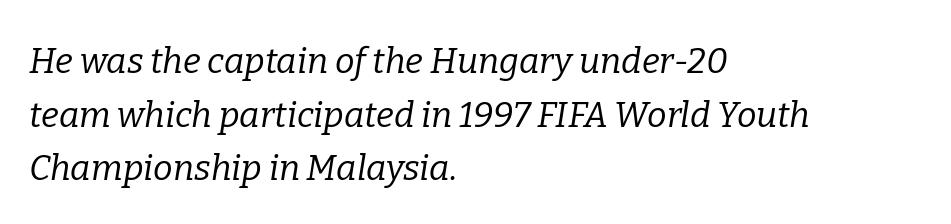
Honestly, the letter spacing is just normal — you wouldn't notice it. This rendering employs a face with finishing strokes, i.e., a serif. The rag falls on the right side of this text block. The axis of the letterforms is tilted away from vertical. The letters advance in unequal steps, a hallmark of proportional type. Letters rest on an invisible, unmarked baseline.
